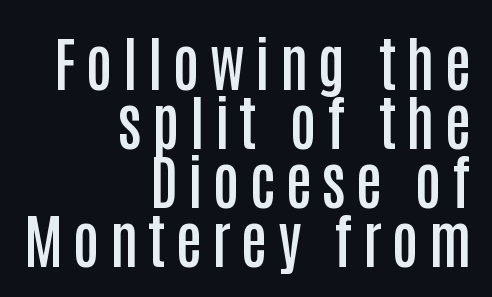
Look at the bottom of the vertical strokes: they stop flat, with no serifs. Rule under the text: the space is simply empty. Every letter is mildly thick-stroked: semibold rather than bold. Whoever set this chose condensed vertical rhythm over breathing room. The face used here is proportionally spaced, like ordinary book or web type.
